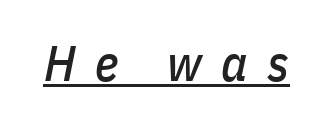
In terms of posture, this sample is oblique. Spacing verdict: proportional, widths tailored to each character. The rendering inserts visible extra space after every character. Compared with undecorated copy, this sample adds a rule below the words.
